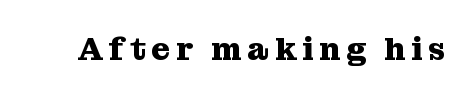
Q: Is the text bold? A: Yes.
Q: Is the text italic (slanted)? A: No, it is upright.
Q: Is the typeface a serif or a sans-serif typeface? A: Serif.
Q: Is the text underlined? A: No.
Q: Width (condensed, normal, or wide)? A: Normal.
Q: Stroke contrast? A: Medium.
Q: x-height? A: Medium.
Q: Monospaced? A: No.
